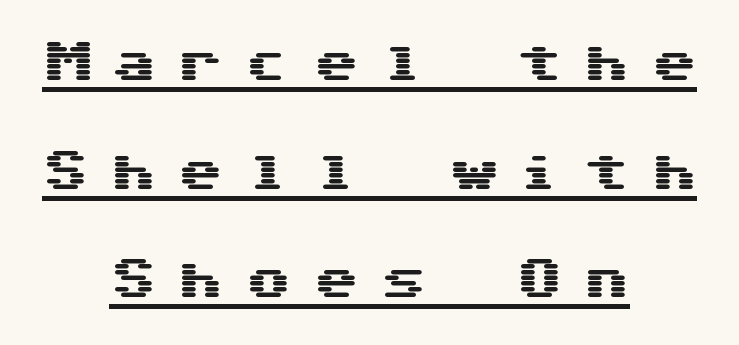
The image shows 46 px wide sans-serif type, upright, monospaced; set centered, loose line spacing (2.36x), unusually wide letter spacing (+0.47 em), underlined; medium stroke contrast and a medium x-height.
